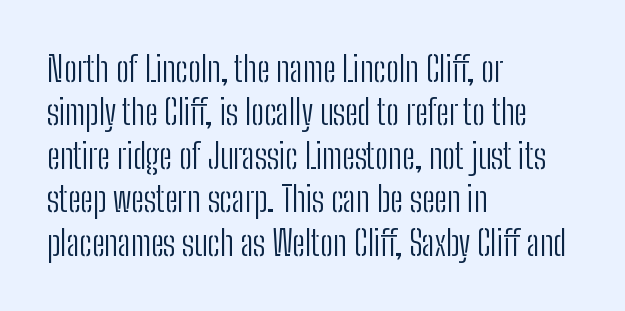
Q: Is the text bold? A: No.
Q: Is the text italic (slanted)? A: No, it is upright.
Q: Is the typeface a serif or a sans-serif typeface? A: Sans-serif.
Q: Is the text underlined? A: No.
Q: How is the paragraph aligned? A: Left-aligned.
Q: Is the spacing between letters normal or unusually wide? A: Normal.
Q: Width (condensed, normal, or wide)? A: Condensed.
Q: Stroke contrast? A: Low.
Q: x-height? A: Medium.
Q: Monospaced? A: No.
